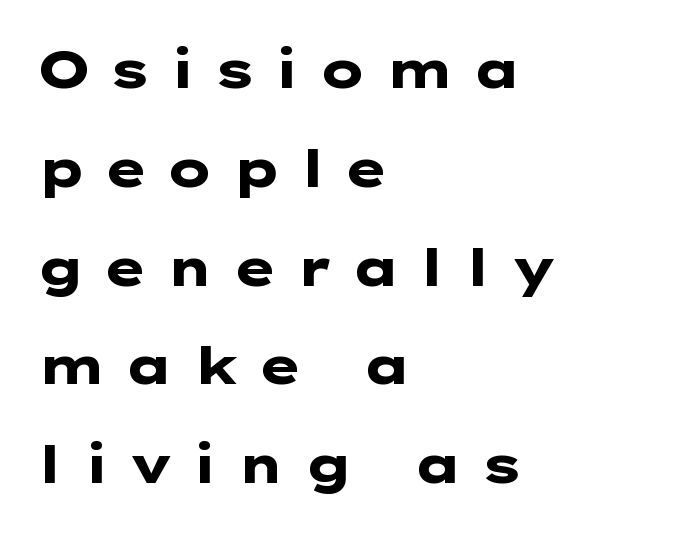
{"serif": "no", "italic": "no", "bold": "yes", "weight": "heavy", "width": "wide", "stroke_contrast": "low", "x_height": "medium", "underline": "no", "align": "left", "line_spacing": "loose", "line_spacing_ratio": 1.9, "letter_spacing": "wide", "letter_spacing_em": 0.33, "glyph_px": 52}
